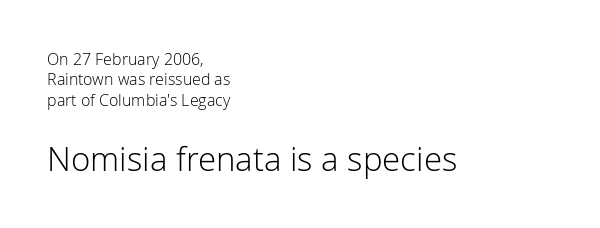
Small over large — that's the arrangement of the two blocks here. Tall strokes in this sample are plumb rather than angled. Is the stroke heavy? The answer is a plain regular-or-lighter. You could not count columns in this text — the font is proportionally spaced.
